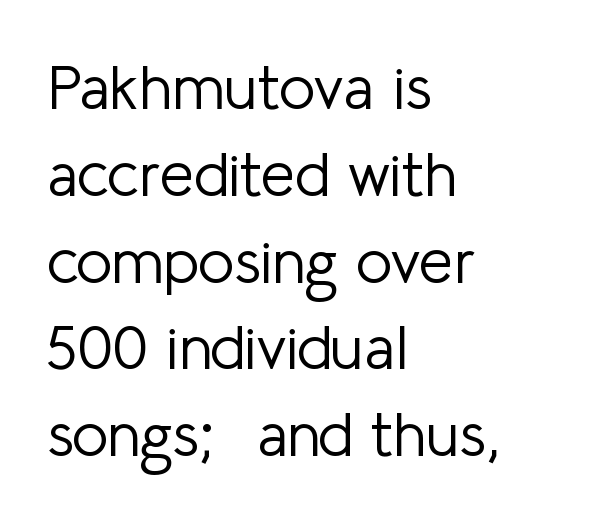
Q: Is the text bold? A: No.
Q: Is the text italic (slanted)? A: No, it is upright.
Q: Is the typeface a serif or a sans-serif typeface? A: Sans-serif.
Q: Is the text underlined? A: No.
Q: How is the paragraph aligned? A: Left-aligned.
Q: Is the spacing between letters normal or unusually wide? A: Normal.
Q: Is the spacing between lines tight, normal or loose? A: Normal.
Q: Width (condensed, normal, or wide)? A: Normal.
Q: Stroke contrast? A: Low.
Q: x-height? A: Medium.
Q: Monospaced? A: No.
